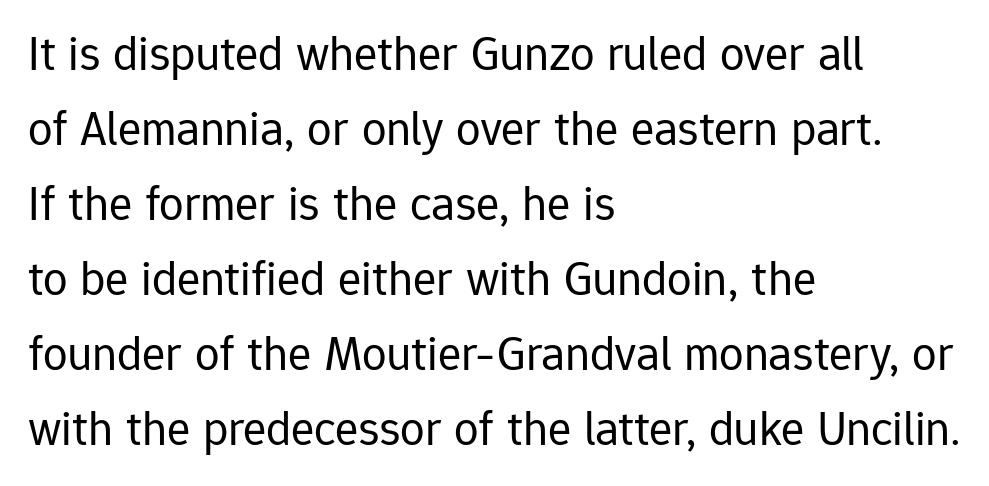
Decoration check: the copy has no underline. The weight tops out at a normal text grade. Short note: letters normally spaced. Posture: straight, roman, zero tilt.
